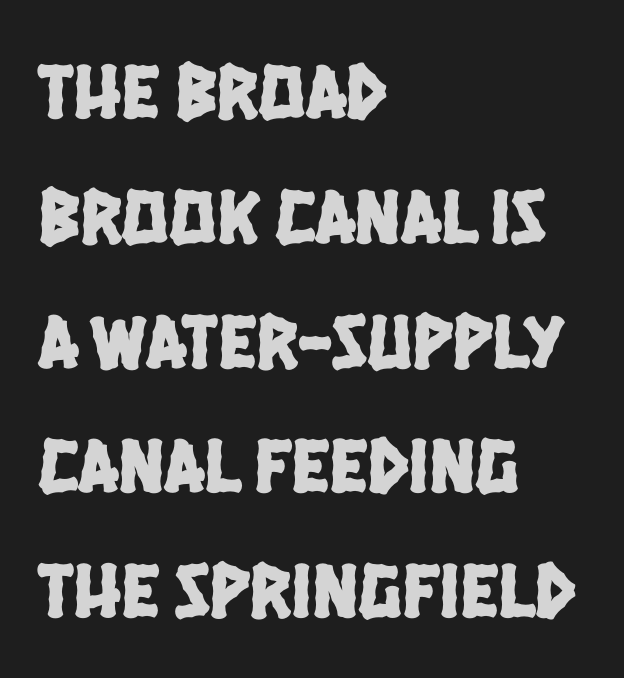
The image shows 78 px condensed sans-serif type; set left-aligned, normal line spacing (1.6x), normal letter spacing, not underlined; low stroke contrast and a large x-height.
